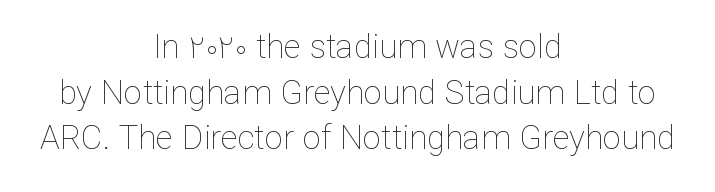
{"italic": "no", "bold": "no", "weight": "thin", "width": "normal", "stroke_contrast": "low", "x_height": "medium", "monospaced": "no", "underline": "no", "align": "center", "line_spacing": "normal", "line_spacing_ratio": 1.38, "letter_spacing": "normal", "letter_spacing_em": 0.0, "glyph_px": 33}
